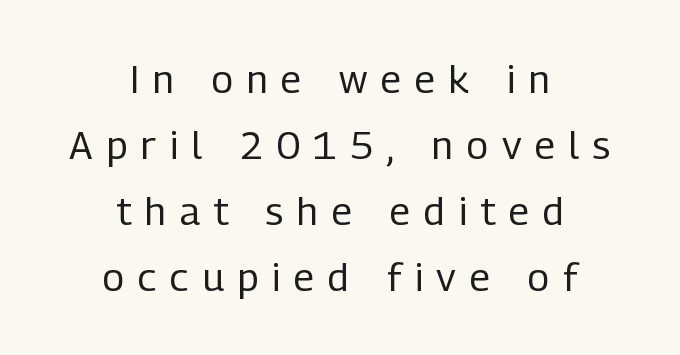
Q: Is the text bold? A: No.
Q: Is the text italic (slanted)? A: No, it is upright.
Q: Is the typeface a serif or a sans-serif typeface? A: Sans-serif.
Q: Is the text underlined? A: No.
Q: How is the paragraph aligned? A: Centered.
Q: Is the spacing between letters normal or unusually wide? A: Unusually wide.
Q: Is the spacing between lines tight, normal or loose? A: Normal.
Q: Width (condensed, normal, or wide)? A: Condensed.
Q: Stroke contrast? A: Low.
Q: x-height? A: Medium.
Q: Monospaced? A: No.
